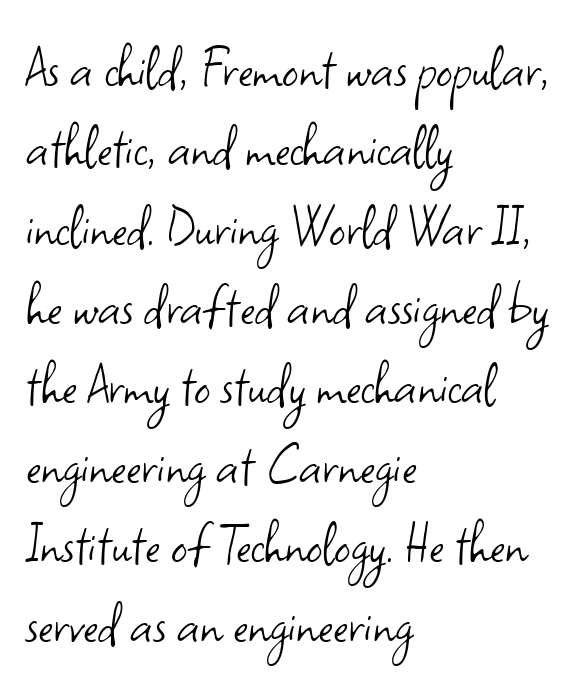
The compositor pushed each line to the left boundary. Font category for this specimen: sans-serif. Decoration check: the copy has no underline. Each letter keeps its own natural width here, so spacing adapts to shape. Students, note that the glyphs here touch the page at normal intervals.
